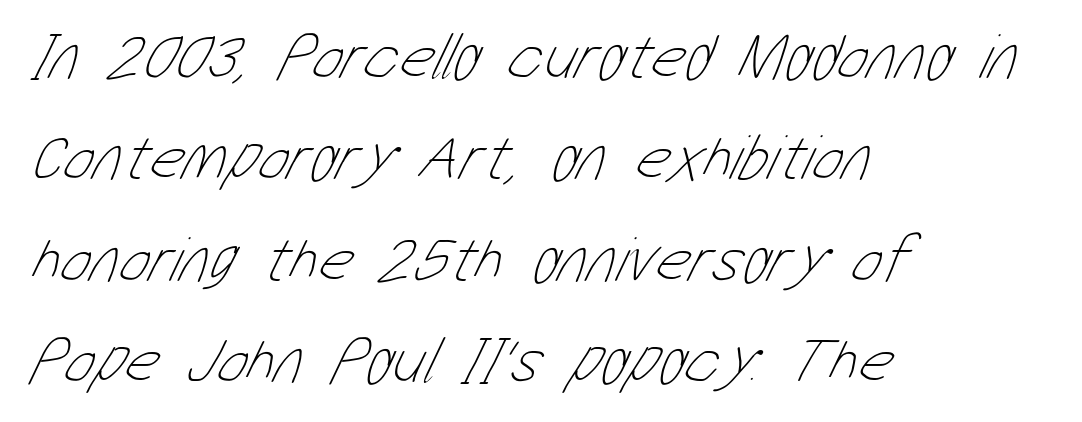
{"bold": "no", "weight": "thin", "width": "condensed", "stroke_contrast": "low", "x_height": "medium", "monospaced": "no", "underline": "no", "align": "left", "line_spacing": "normal", "line_spacing_ratio": 1.56, "letter_spacing": "normal", "letter_spacing_em": 0.0, "glyph_px": 65}
